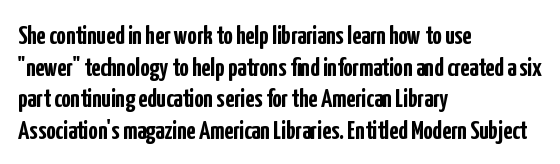
The image shows 26 px bold type, upright; set left-aligned, line spacing 1.22x, normal letter spacing, not underlined.
